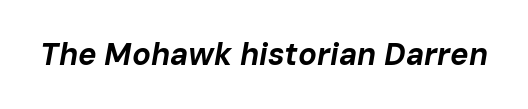
{"italic": "yes", "lean": "right", "slant_degrees": 10, "bold": "yes", "weight": "bold", "width": "normal", "stroke_contrast": "low", "x_height": "medium", "monospaced": "no", "underline": "no", "letter_spacing": "normal", "letter_spacing_em": 0.0, "glyph_px": 31}
